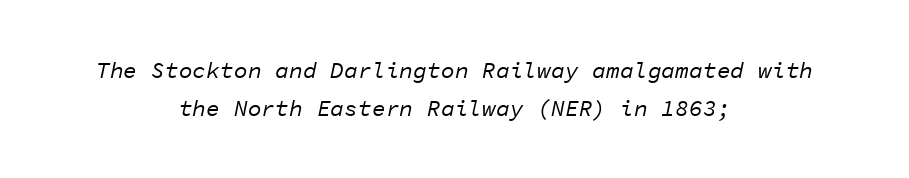
The image shows 23 px text type, italic (leaning right); set centered, normal line spacing (1.65x), normal letter spacing, not underlined.
